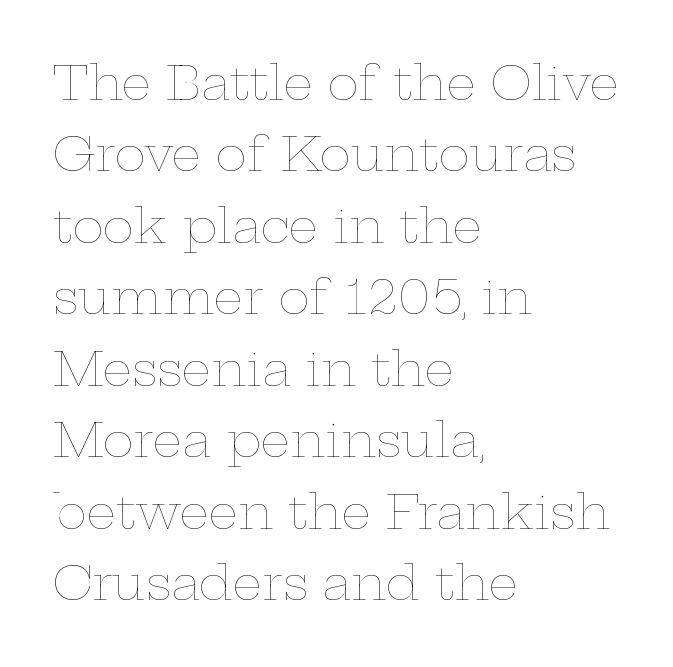
Q: Is the text bold? A: No.
Q: Is the text italic (slanted)? A: No, it is upright.
Q: Is the text underlined? A: No.
Q: How is the paragraph aligned? A: Left-aligned.
Q: Is the spacing between letters normal or unusually wide? A: Normal.
Q: Is the spacing between lines tight, normal or loose? A: Normal.
Q: Width (condensed, normal, or wide)? A: Wide.
Q: Stroke contrast? A: Low.
Q: x-height? A: Medium.
Q: Monospaced? A: No.
